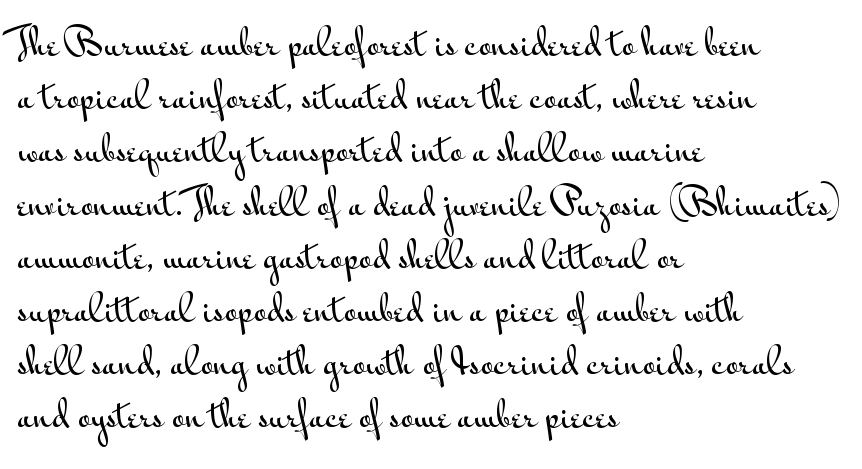
The image shows 35 px wide sans-serif type; set left-aligned, normal line spacing (1.52x), normal letter spacing, not underlined; medium stroke contrast and a small x-height.
